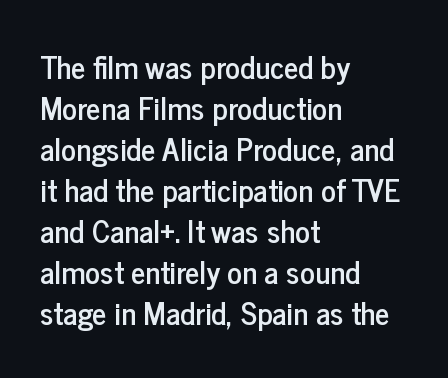
{"serif": "no", "italic": "no", "width": "condensed", "stroke_contrast": "low", "x_height": "medium", "monospaced": "no", "underline": "no", "align": "left", "line_spacing": "normal", "line_spacing_ratio": 1.32, "letter_spacing": "normal", "letter_spacing_em": 0.0, "glyph_px": 31}
